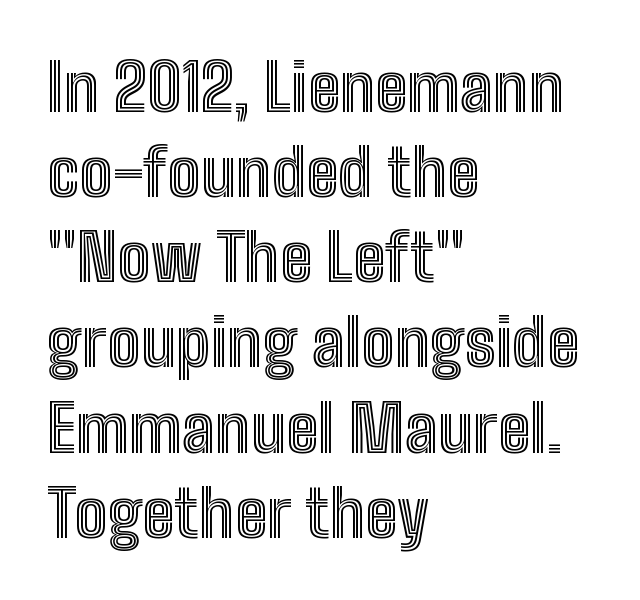
{"italic": "no", "width": "condensed", "x_height": "medium", "monospaced": "no", "underline": "no", "align": "left", "line_spacing": "normal", "line_spacing_ratio": 1.29, "letter_spacing": "normal", "letter_spacing_em": 0.0, "glyph_px": 66}
